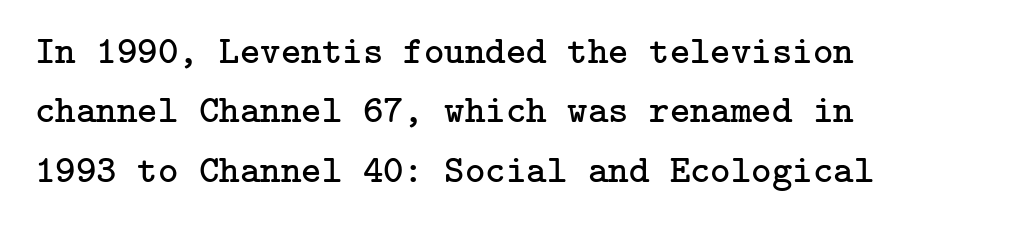
{"serif": "yes", "italic": "no", "bold": "no", "weight": "regular", "width": "normal", "stroke_contrast": "low", "x_height": "medium", "underline": "no", "align": "left", "line_spacing": "normal", "line_spacing_ratio": 1.52, "letter_spacing": "normal", "letter_spacing_em": 0.0, "glyph_px": 39}
